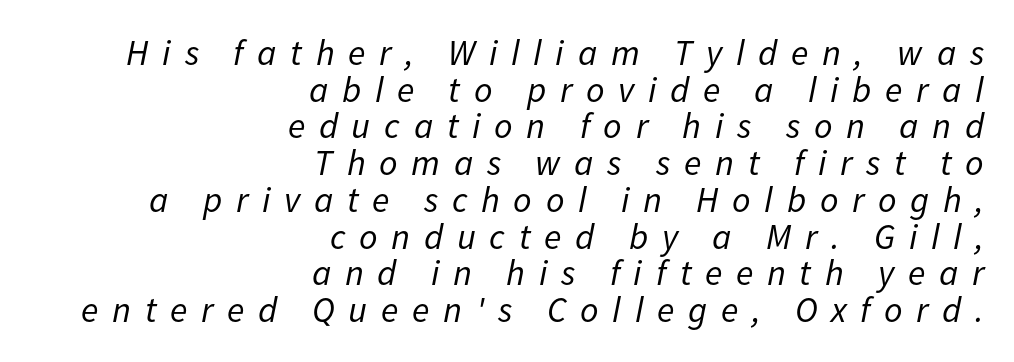
The image shows 36 px regular-weight type, italic (leaning right); set right-aligned, tight line spacing (1.02x), unusually wide letter spacing (+0.38 em), not underlined; low stroke contrast and a medium x-height.
